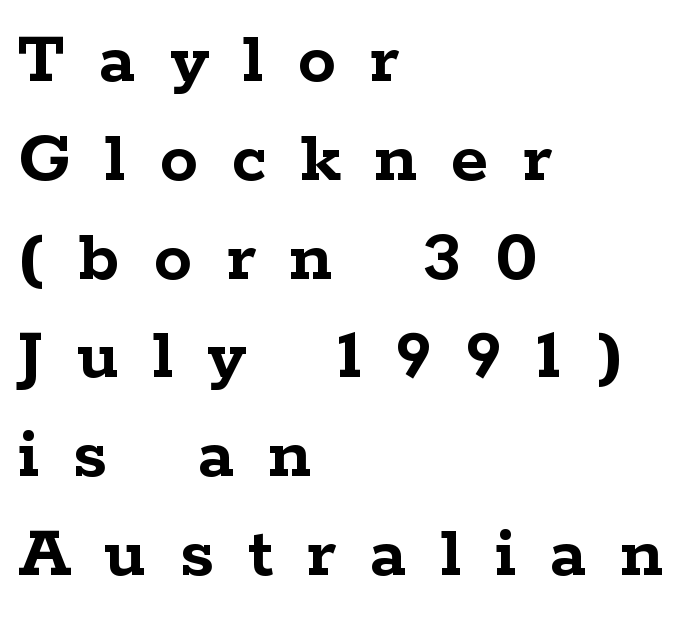
This is heavy type, rendered in bold. Each letter's strokes conclude with small projecting serifs. Spacing verdict: proportional, widths tailored to each character. Descender tails drop into unmarked territory. The block of text has a typical density, with ordinary space between rows.
